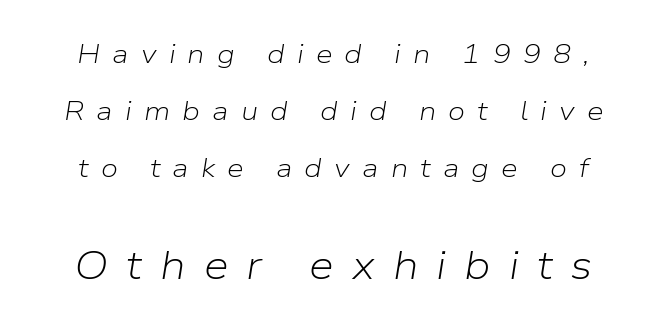
{"italic": "yes", "lean": "right", "slant_degrees": 9, "bold": "no", "weight": "light", "width": "normal", "stroke_contrast": "low", "x_height": "medium", "monospaced": "no", "underline": "no", "line_spacing": "loose", "line_spacing_ratio": 2.11, "letter_spacing": "wide", "letter_spacing_em": 0.45, "larger_block": "second", "size_ratio": 1.48, "glyph_px": 40}
